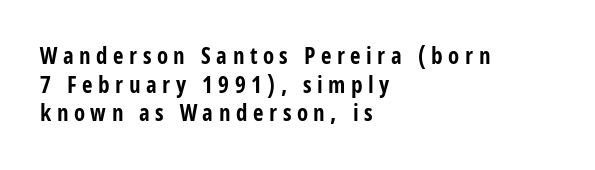
The image shows 23 px bold type, upright; set left-aligned, normal line spacing (1.25x), unusually wide letter spacing (+0.24 em), not underlined.
